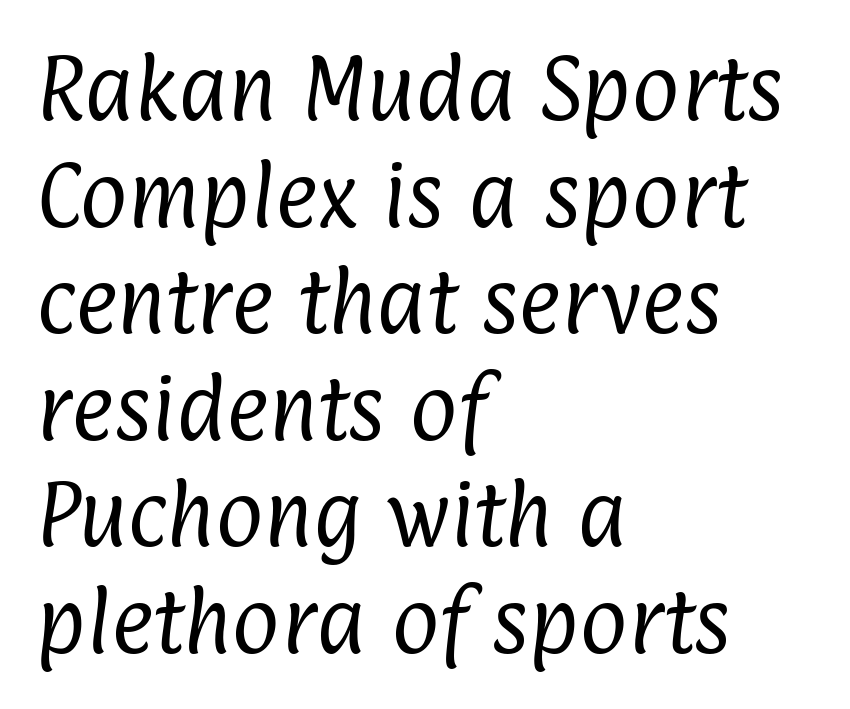
The image shows 73 px regular-weight, condensed sans-serif type; set left-aligned, normal line spacing (1.46x), normal letter spacing, not underlined; low stroke contrast and a medium x-height.
